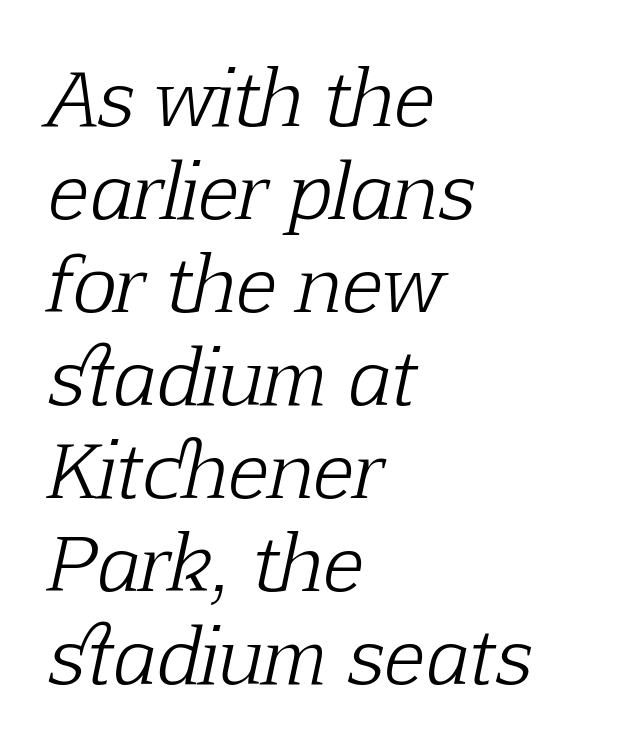
The glyphs are unaccompanied by any horizontal stroke below them. A typesetter would call this proportional, since set widths differ per character. The typesetter chose a ragged-right arrangement here. The characters are drawn with everyday or finer stroke widths.
